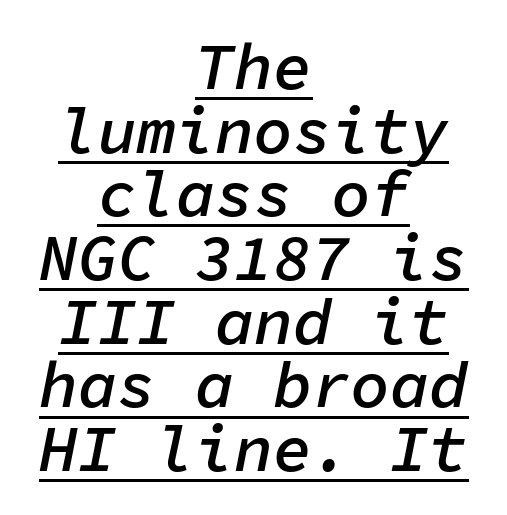
{"italic": "yes", "lean": "right", "slant_degrees": 11, "bold": "semi", "weight": "semibold", "width": "normal", "stroke_contrast": "low", "x_height": "medium", "monospaced": "yes", "underline": "yes", "align": "center", "line_spacing": "tight", "line_spacing_ratio": 0.98, "letter_spacing": "normal", "letter_spacing_em": 0.0, "glyph_px": 65}
